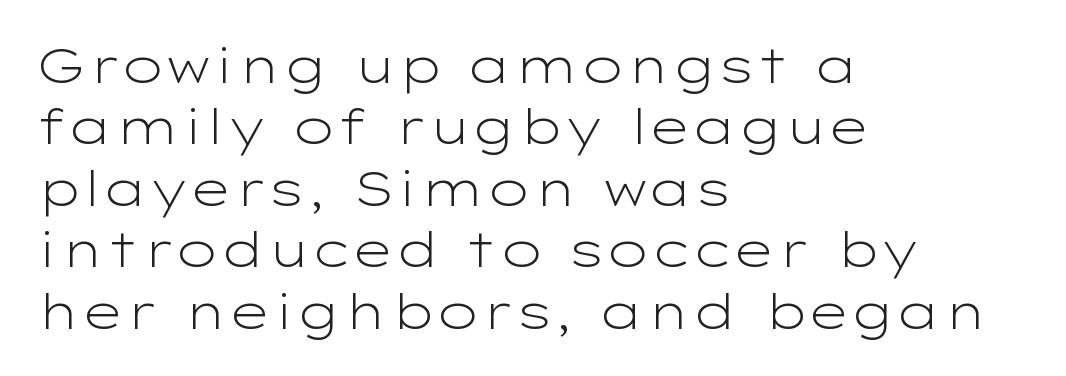
Q: Is the text bold? A: No.
Q: Is the text italic (slanted)? A: No, it is upright.
Q: Is the typeface a serif or a sans-serif typeface? A: Sans-serif.
Q: Is the text underlined? A: No.
Q: How is the paragraph aligned? A: Left-aligned.
Q: Is the spacing between letters normal or unusually wide? A: Normal.
Q: Is the spacing between lines tight, normal or loose? A: Normal.
Q: Width (condensed, normal, or wide)? A: Wide.
Q: Stroke contrast? A: Low.
Q: x-height? A: Medium.
Q: Monospaced? A: No.
